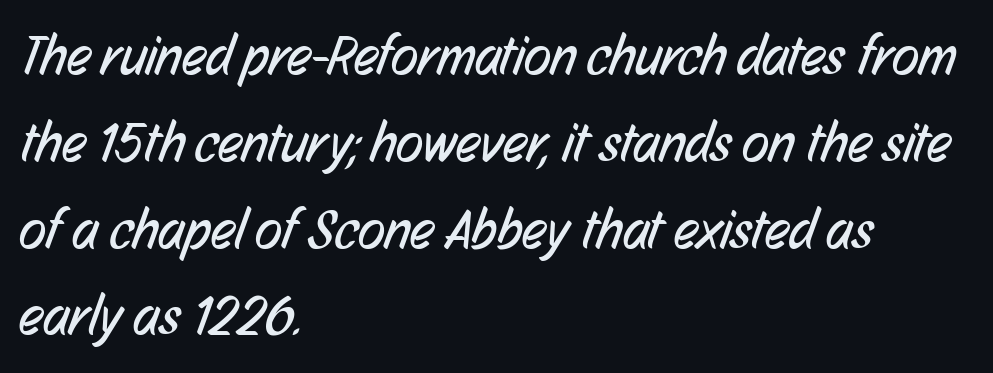
No chunkiness to these letters — they're not bold. Decoration check: the copy has no underline. The line-height multiplier appears to be the usual default. You can tell from the bare stems that sans-serif type was used.
